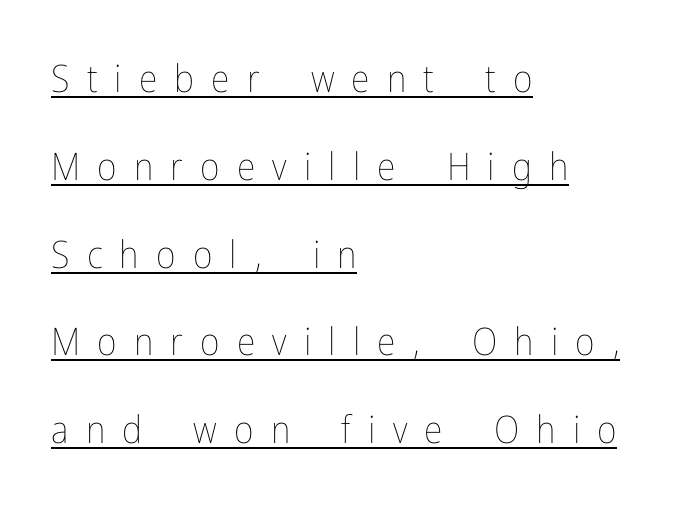
The image shows 38 px thin, condensed type, upright; set left-aligned, loose line spacing (2.31x), unusually wide letter spacing (+0.45 em), underlined; low stroke contrast and a medium x-height.
